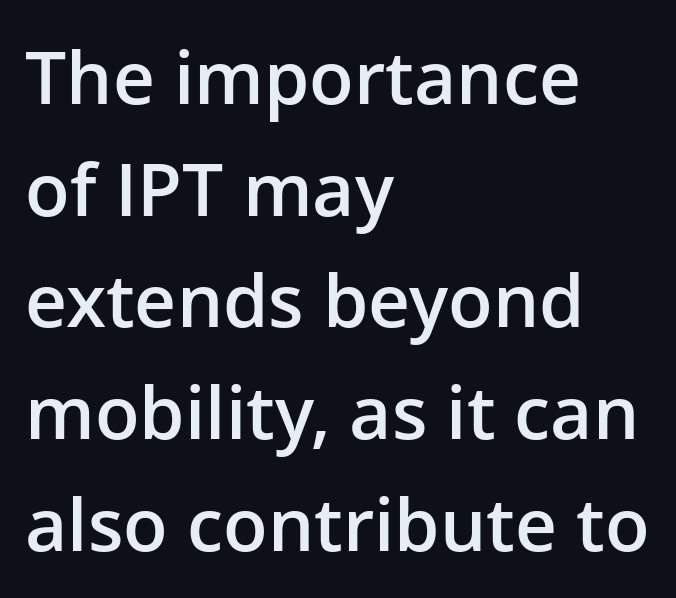
The image shows 73 px semibold sans-serif type, upright; set left-aligned, normal line spacing (1.53x), normal letter spacing, not underlined; low stroke contrast and a medium x-height.
